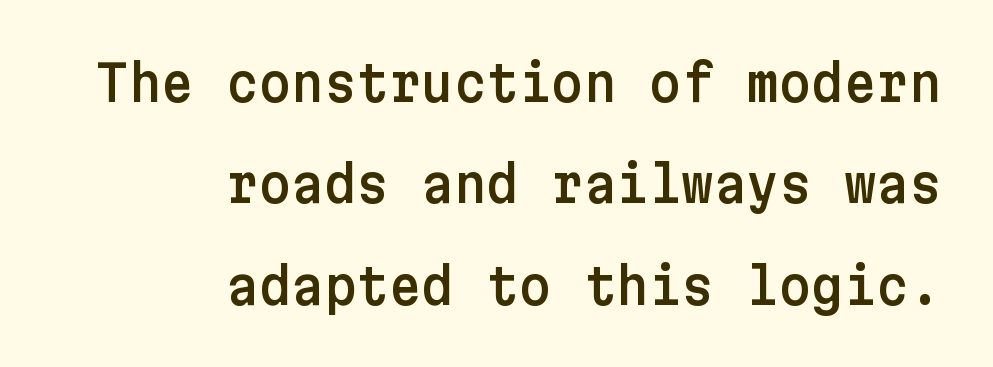
Q: Is the text italic (slanted)? A: No, it is upright.
Q: Is the typeface a serif or a sans-serif typeface? A: Sans-serif.
Q: Is the text underlined? A: No.
Q: How is the paragraph aligned? A: Right-aligned.
Q: Is the spacing between letters normal or unusually wide? A: Normal.
Q: Is the spacing between lines tight, normal or loose? A: Loose.
Q: Width (condensed, normal, or wide)? A: Normal.
Q: Stroke contrast? A: Low.
Q: x-height? A: Medium.
